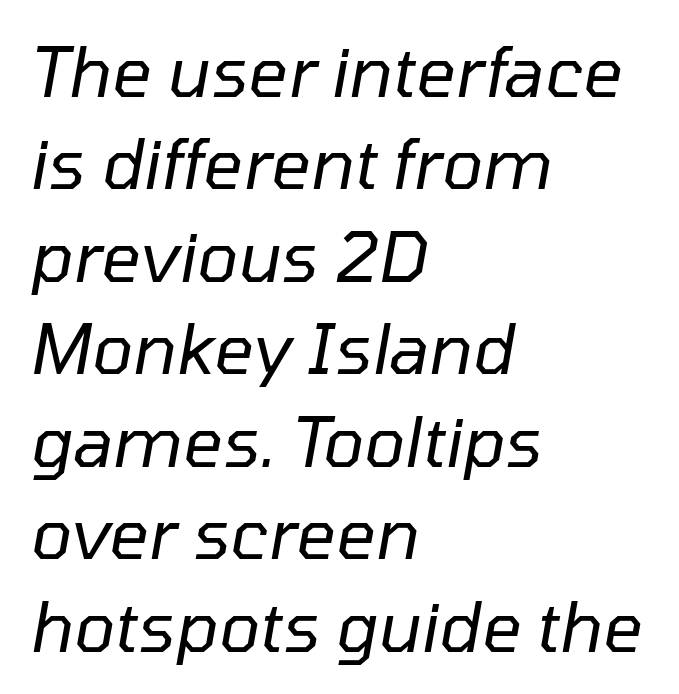
The image shows 69 px regular-weight type, italic (leaning right); set left-aligned, normal line spacing (1.34x), normal letter spacing, not underlined; low stroke contrast and a medium x-height.
